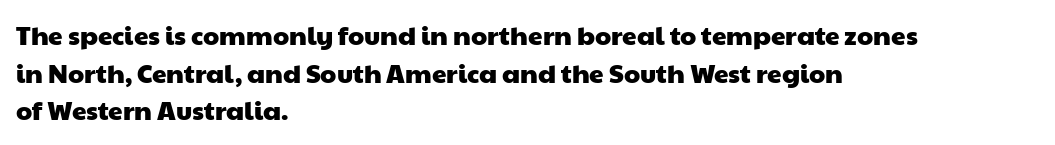
Q: Is the text underlined? A: No.
Q: How is the paragraph aligned? A: Left-aligned.
Q: Is the spacing between letters normal or unusually wide? A: Normal.
Q: Is the spacing between lines tight, normal or loose? A: Normal.
